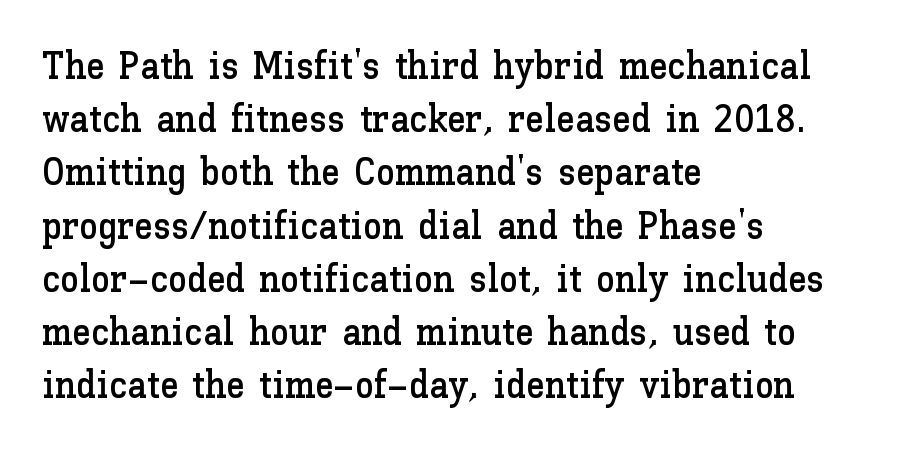
The image shows 38 px text type, upright; set left-aligned, normal line spacing (1.4x), normal letter spacing, not underlined; low stroke contrast and a medium x-height.
